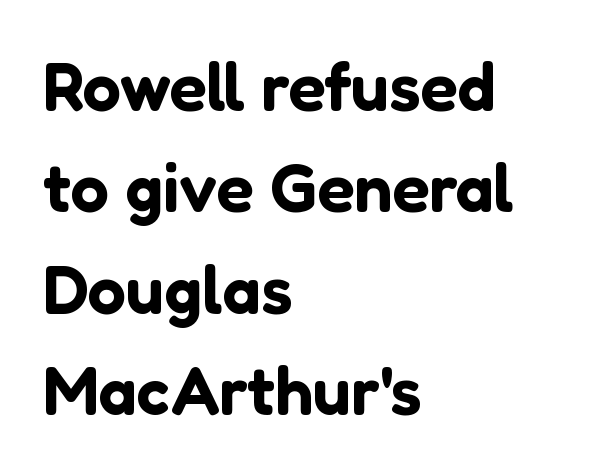
The type family on display is of the sans-serif kind. This is roman type, the default non-slanted kind. Underline: absent. Words appear dense and cohesive because spacing is normal.
